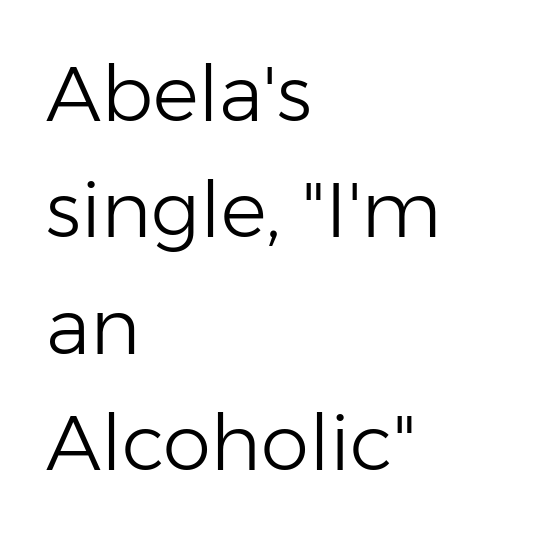
The image shows 77 px light sans-serif type, upright; set left-aligned, normal line spacing (1.51x), normal letter spacing, not underlined; low stroke contrast and a medium x-height.
